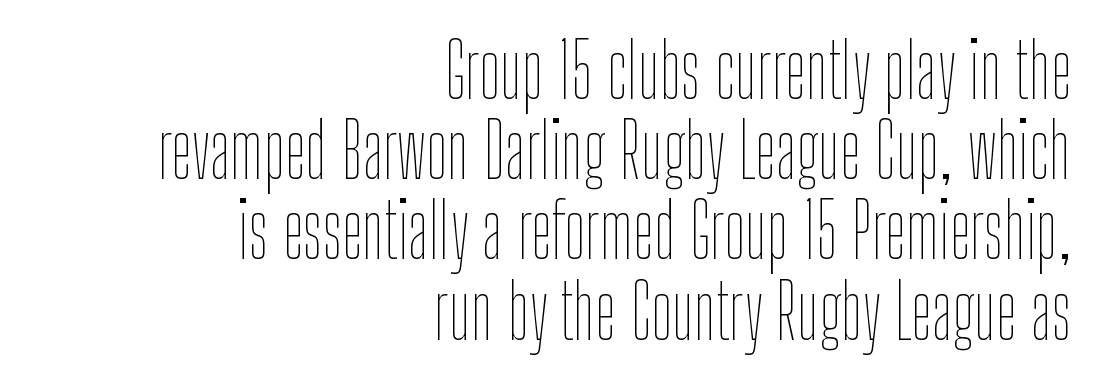
The image shows 75 px thin, condensed type, upright; set right-aligned, tight line spacing (1.07x), normal letter spacing, not underlined; low stroke contrast and a medium x-height.
